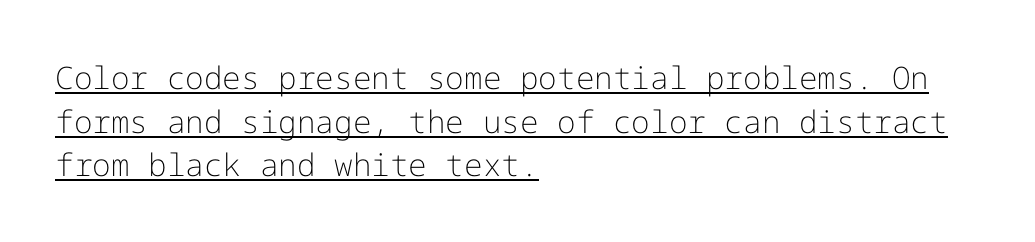
{"serif": "no", "italic": "no", "bold": "no", "weight": "light", "width": "normal", "stroke_contrast": "low", "x_height": "medium", "underline": "yes", "align": "left", "line_spacing": "normal", "line_spacing_ratio": 1.41, "letter_spacing": "normal", "letter_spacing_em": 0.0, "glyph_px": 31}
